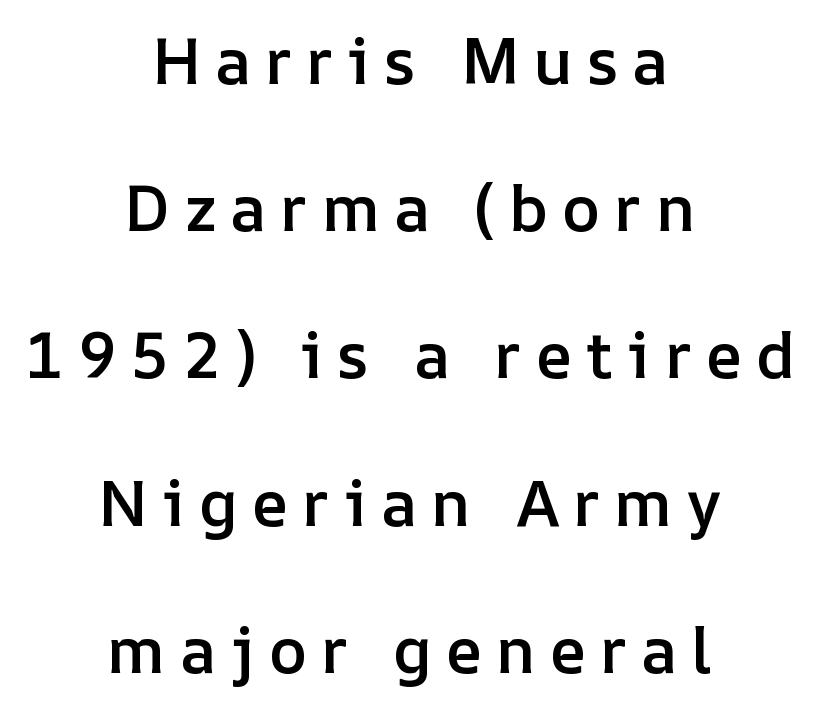
The image shows 64 px semibold type, upright; set centered, loose line spacing (2.3x), unusually wide letter spacing (+0.22 em), not underlined; low stroke contrast and a medium x-height.
